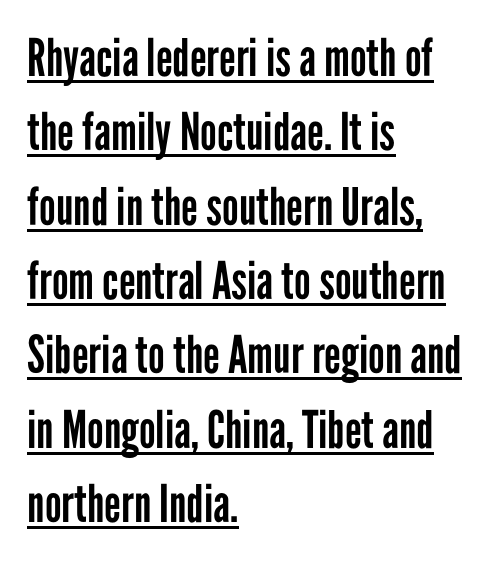
The image shows 52 px regular-weight, condensed sans-serif type, upright; set left-aligned, normal line spacing (1.43x), normal letter spacing, underlined; low stroke contrast and a medium x-height.
